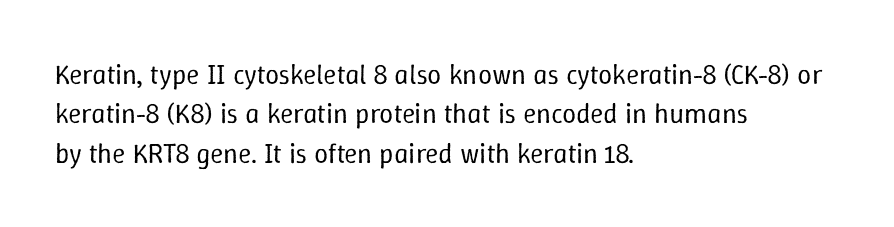
Proportional: the letters do not fall into vertical columns. Quick note: underline off. Caption: face not bold, strokes unweighted. Leftover space on each line is placed entirely after the last word. The rendering uses a moderate line-height, typical for paragraphs. There is no visible air inserted between adjacent glyphs.
